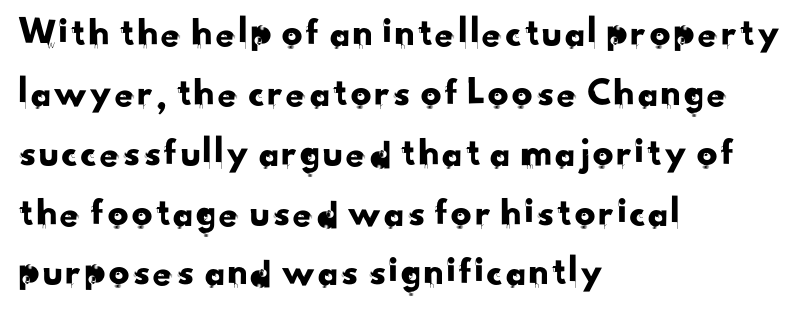
The area under the type is left untouched. Look at the tracking — it's just the regular setting, nothing added. The space between consecutive lines is moderate. Line starts are locked; line ends wander. The letters carry no serifs — their stems end cleanly without finishing strokes.
